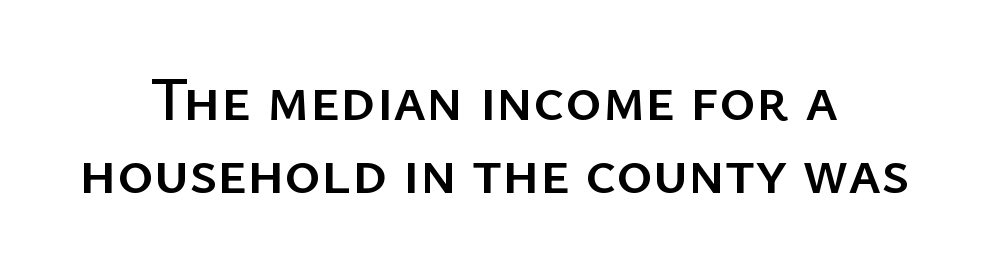
Q: Is the text italic (slanted)? A: No, it is upright.
Q: Is the typeface a serif or a sans-serif typeface? A: Sans-serif.
Q: Is the text underlined? A: No.
Q: How is the paragraph aligned? A: Centered.
Q: Is the spacing between letters normal or unusually wide? A: Normal.
Q: Width (condensed, normal, or wide)? A: Normal.
Q: Stroke contrast? A: Low.
Q: x-height? A: Medium.
Q: Monospaced? A: No.
